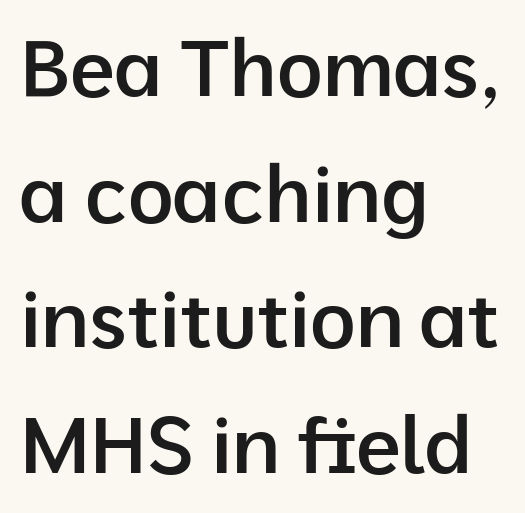
The image shows 79 px semibold sans-serif type, upright; set left-aligned, normal line spacing (1.59x), normal letter spacing, not underlined; low stroke contrast and a medium x-height.
